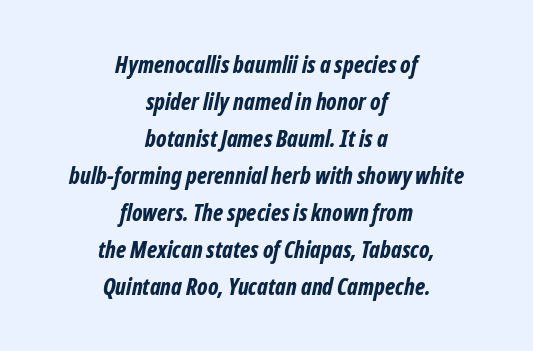
The image shows 23 px bold type, italic (leaning right); set centered, normal line spacing (1.61x), normal letter spacing, not underlined.
